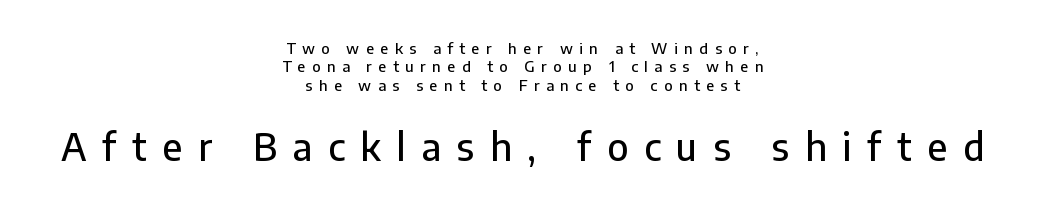
The image shows 37 px sans-serif type, upright; set centered, line spacing 1.22x, unusually wide letter spacing (+0.43 em), not underlined; the second (bottom) block is 2.47x larger; low stroke contrast and a medium x-height.
